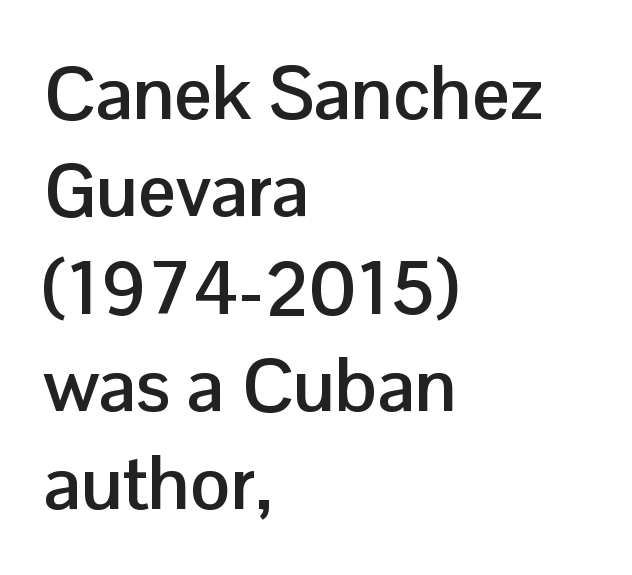
{"serif": "no", "italic": "no", "bold": "yes", "weight": "semibold", "width": "normal", "stroke_contrast": "low", "x_height": "medium", "monospaced": "no", "underline": "no", "align": "left", "line_spacing": "normal", "line_spacing_ratio": 1.3, "letter_spacing": "normal", "letter_spacing_em": 0.0, "glyph_px": 75}
